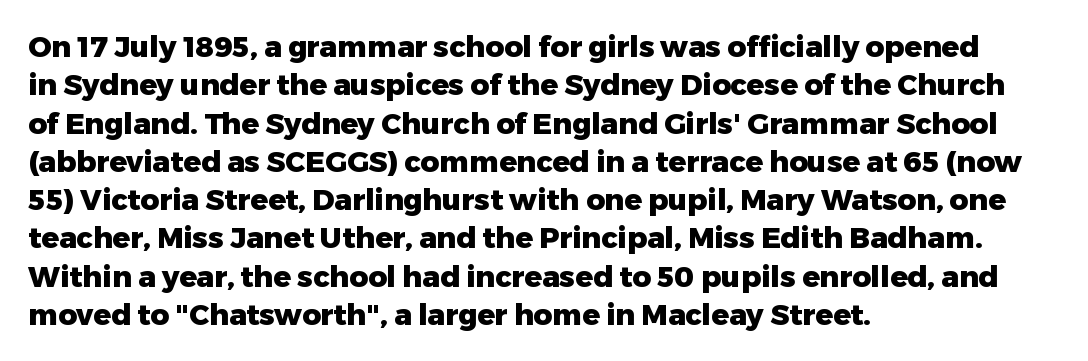
Nobody touched the tracking dial on this one. Bold? Absolutely — the strokes are thick and heavy. Notice how the passage keeps a crisp vertical edge on the left only. The specimen reads as upright at a glance.
